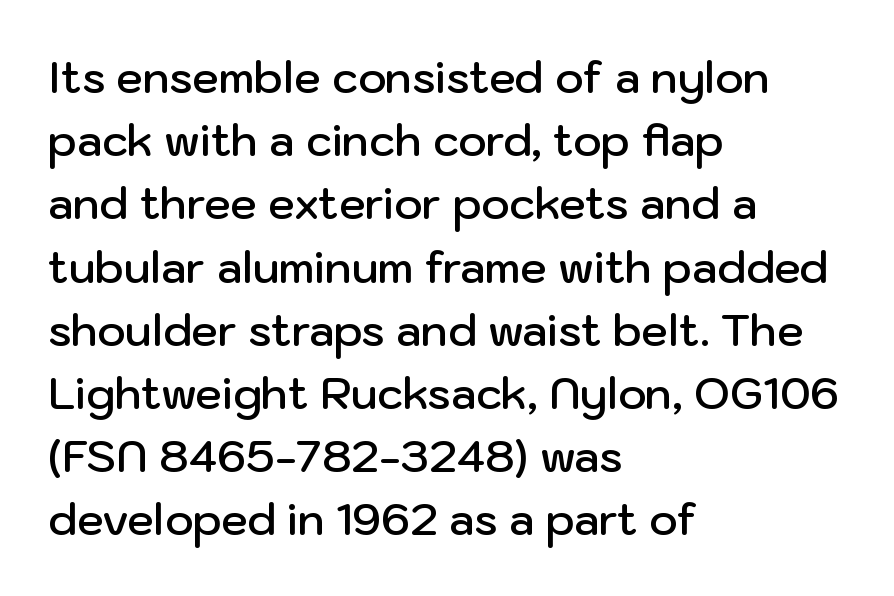
The image shows 43 px semibold sans-serif type, upright; set left-aligned, normal line spacing (1.47x), normal letter spacing, not underlined; low stroke contrast and a medium x-height.
